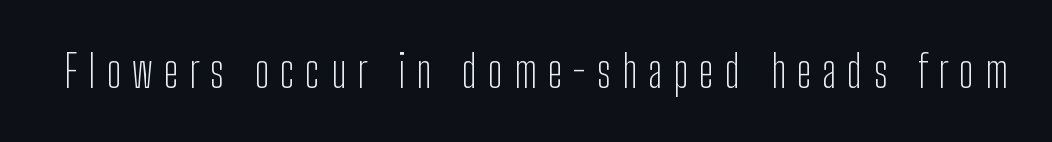
{"serif": "no", "italic": "no", "bold": "no", "weight": "light", "width": "condensed", "stroke_contrast": "low", "x_height": "medium", "monospaced": "no", "underline": "no", "letter_spacing": "wide", "letter_spacing_em": 0.25, "glyph_px": 44}
